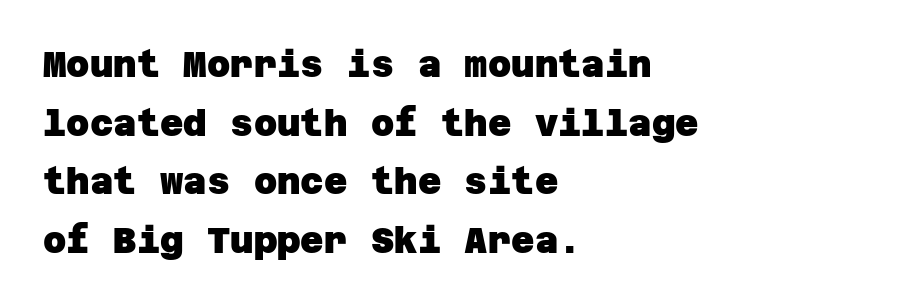
The image shows 36 px heavy sans-serif type; set left-aligned, normal line spacing (1.63x), normal letter spacing, not underlined; low stroke contrast and a large x-height.
